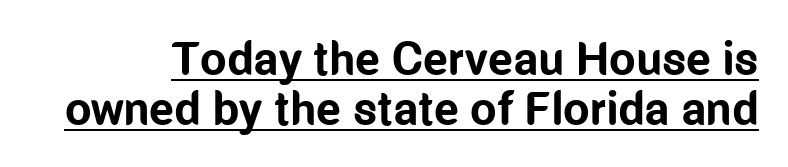
{"serif": "no", "italic": "no", "bold": "yes", "weight": "bold", "width": "condensed", "stroke_contrast": "low", "x_height": "medium", "monospaced": "no", "underline": "yes", "line_spacing": "tight", "line_spacing_ratio": 1.07, "letter_spacing": "normal", "letter_spacing_em": 0.0, "glyph_px": 47}
